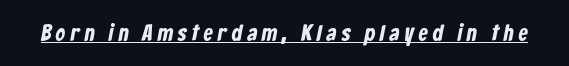
The image shows 23 px bold type; set unusually wide letter spacing (+0.22 em), underlined.
